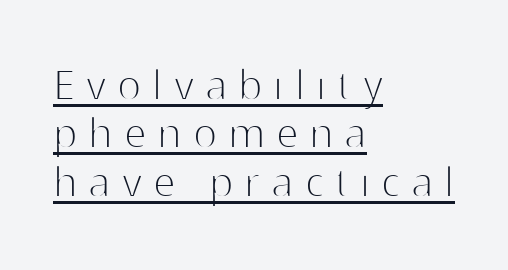
The image shows 50 px thin sans-serif type, upright; set left-aligned, tight line spacing (0.97x), unusually wide letter spacing (+0.23 em), underlined; high stroke contrast and a medium x-height.
